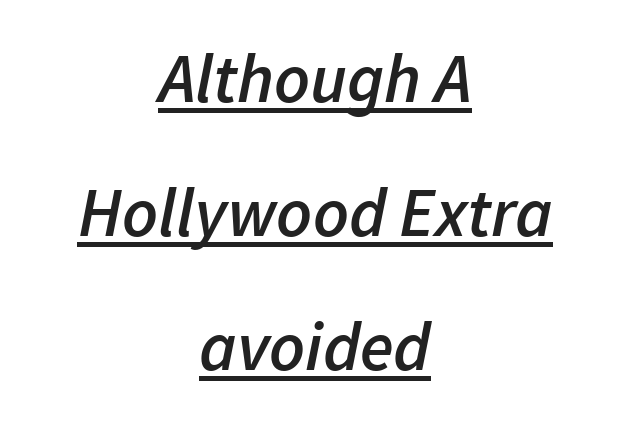
The image shows 69 px semibold type, italic (leaning right); set centered, loose line spacing (1.94x), normal letter spacing, underlined; low stroke contrast and a medium x-height.
